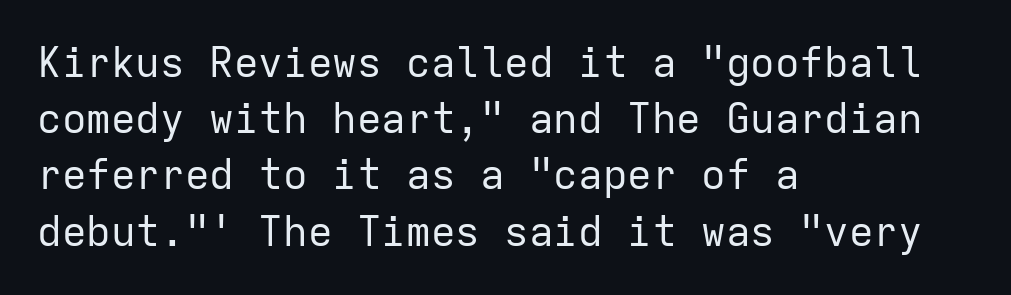
Q: Is the text bold? A: No.
Q: Is the text italic (slanted)? A: No, it is upright.
Q: Is the typeface a serif or a sans-serif typeface? A: Sans-serif.
Q: Is the text underlined? A: No.
Q: How is the paragraph aligned? A: Left-aligned.
Q: Is the spacing between letters normal or unusually wide? A: Normal.
Q: Is the spacing between lines tight, normal or loose? A: Normal.
Q: Width (condensed, normal, or wide)? A: Normal.
Q: Stroke contrast? A: Low.
Q: x-height? A: Medium.
Q: Monospaced? A: Yes.
